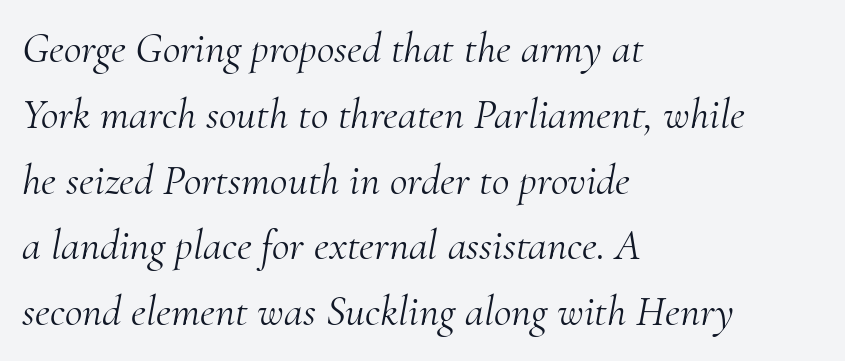
The image shows 43 px light serif type, italic (leaning right); set left-aligned, normal line spacing (1.53x), normal letter spacing, not underlined; medium stroke contrast and a small x-height.
